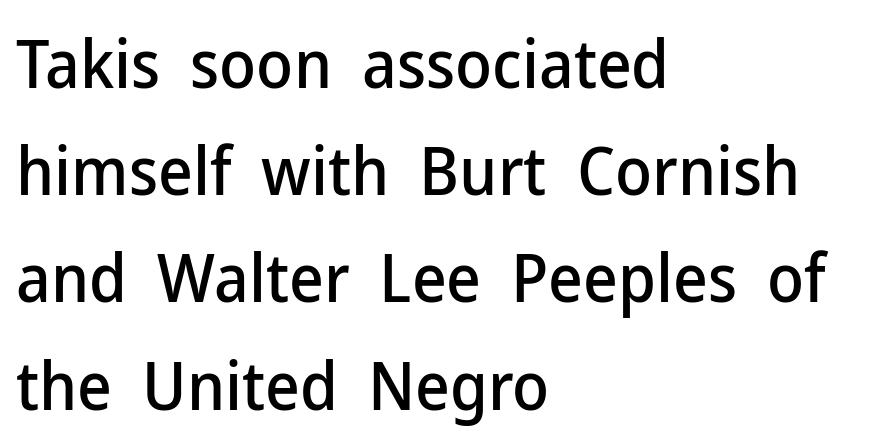
The image shows 67 px sans-serif type, upright; set left-aligned, normal line spacing (1.6x), normal letter spacing, not underlined; low stroke contrast and a medium x-height.
